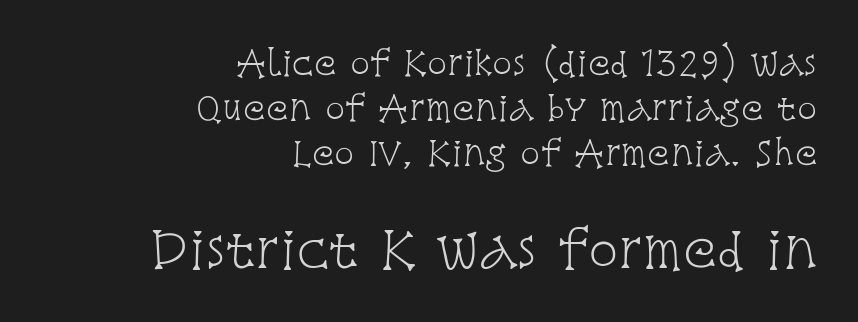
{"serif": "yes", "italic": "no", "bold": "no", "weight": "light", "width": "condensed", "stroke_contrast": "low", "x_height": "large", "monospaced": "no", "underline": "no", "align": "right", "line_spacing": "normal", "line_spacing_ratio": 1.36, "letter_spacing": "normal", "letter_spacing_em": 0.0, "larger_block": "second", "size_ratio": 1.52, "glyph_px": 50}
